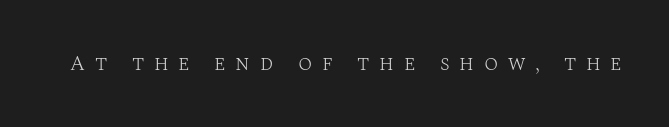
{"italic": "no", "bold": "no", "underline": "no", "letter_spacing": "wide", "letter_spacing_em": 0.46, "glyph_px": 21}
